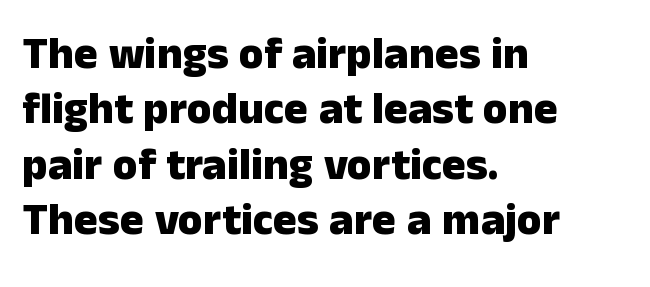
{"serif": "no", "italic": "no", "bold": "yes", "weight": "heavy", "width": "normal", "stroke_contrast": "low", "x_height": "medium", "monospaced": "no", "underline": "no", "align": "left", "line_spacing_ratio": 1.23, "letter_spacing": "normal", "letter_spacing_em": 0.0, "glyph_px": 45}
